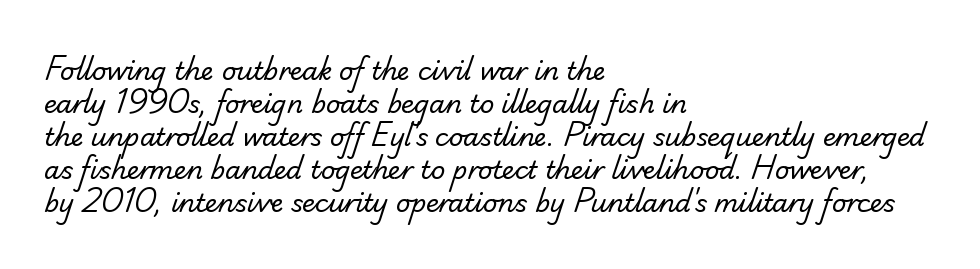
Quick note: underline off. This sample keeps an unexceptional amount of space between lines. Vertical stems look standard width or narrower in stroke. Letter spacing: default.
